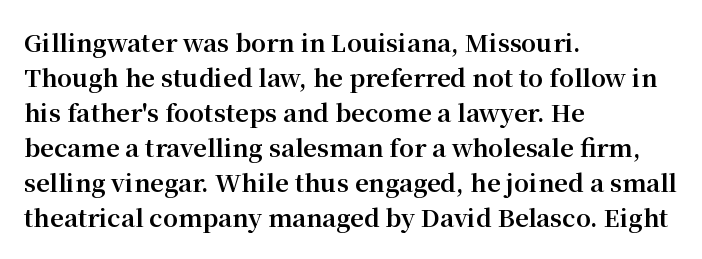
{"italic": "no", "bold": "yes", "underline": "no", "align": "left", "line_spacing": "normal", "line_spacing_ratio": 1.46, "letter_spacing": "normal", "letter_spacing_em": 0.0, "glyph_px": 24}
